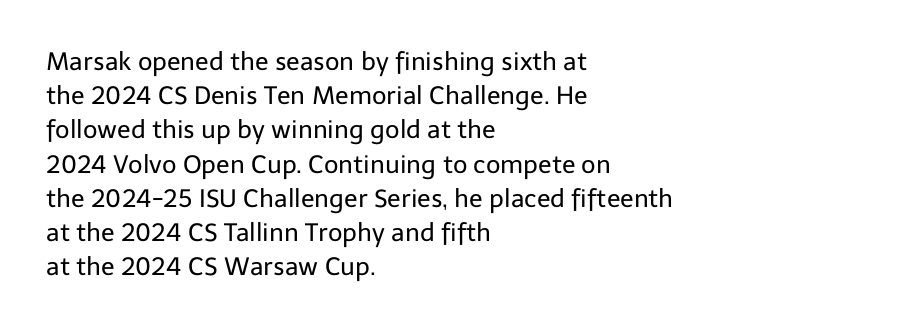
{"italic": "no", "bold": "no", "underline": "no", "align": "left", "line_spacing": "normal", "line_spacing_ratio": 1.37, "letter_spacing": "normal", "letter_spacing_em": 0.0, "glyph_px": 25}
